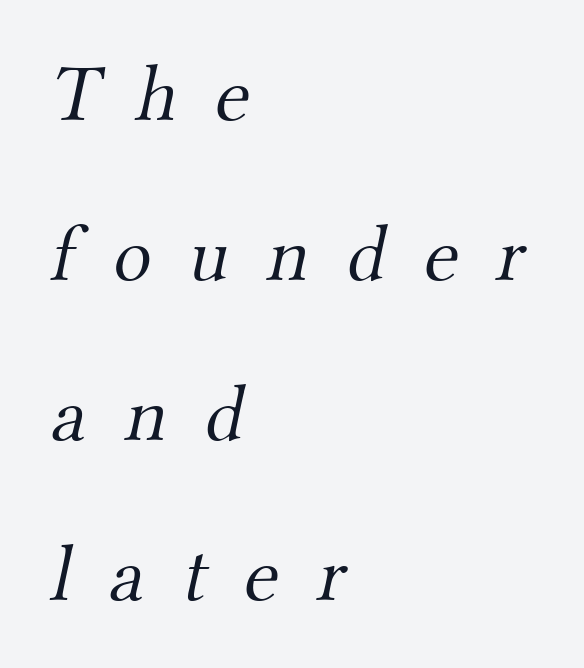
The image shows 80 px light serif type; set left-aligned, loose line spacing (2.0x), unusually wide letter spacing (+0.47 em), not underlined; medium stroke contrast and a small x-height.
